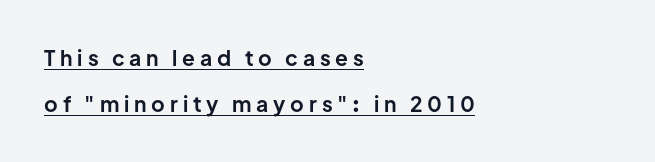
{"italic": "no", "bold": "yes", "underline": "yes", "align": "left", "line_spacing": "loose", "line_spacing_ratio": 2.2, "letter_spacing": "wide", "letter_spacing_em": 0.23, "glyph_px": 21}
